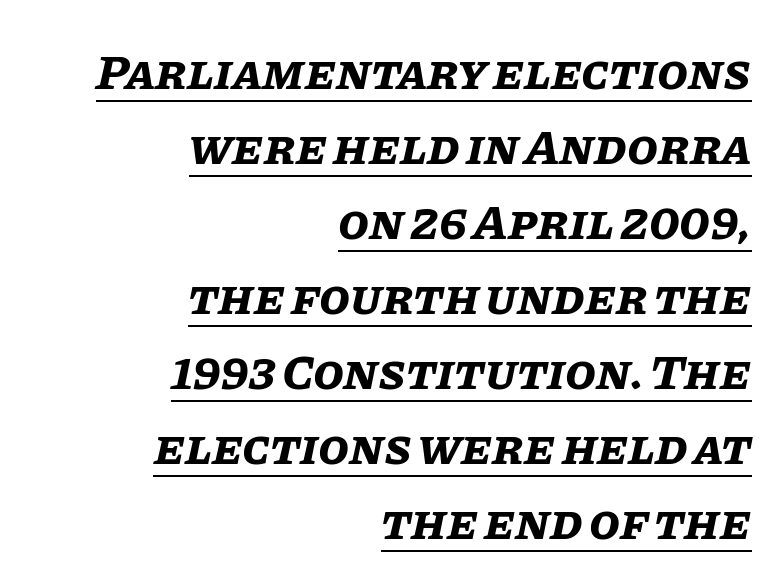
A flush-right, rag-left setting is used for this passage. Think of a printed novel: that variable character pitch is what you see here. The passage shown is emphatically bold. The space between consecutive lines is moderate. No extra tracking has been applied to these lines.
